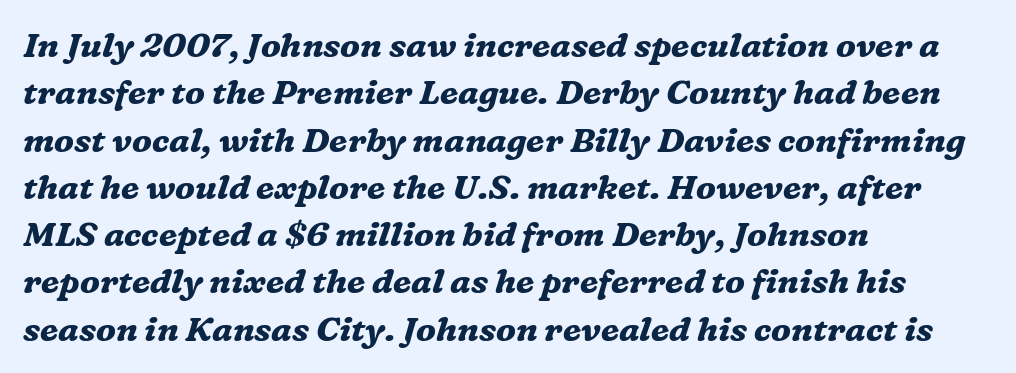
Q: Is the text bold? A: Yes.
Q: Is the text italic (slanted)? A: Yes, it leans right by about 16 degrees.
Q: Is the typeface a serif or a sans-serif typeface? A: Serif.
Q: Is the text underlined? A: No.
Q: How is the paragraph aligned? A: Left-aligned.
Q: Is the spacing between letters normal or unusually wide? A: Normal.
Q: Is the spacing between lines tight, normal or loose? A: Normal.
Q: Width (condensed, normal, or wide)? A: Normal.
Q: Stroke contrast? A: Medium.
Q: x-height? A: Medium.
Q: Monospaced? A: No.
